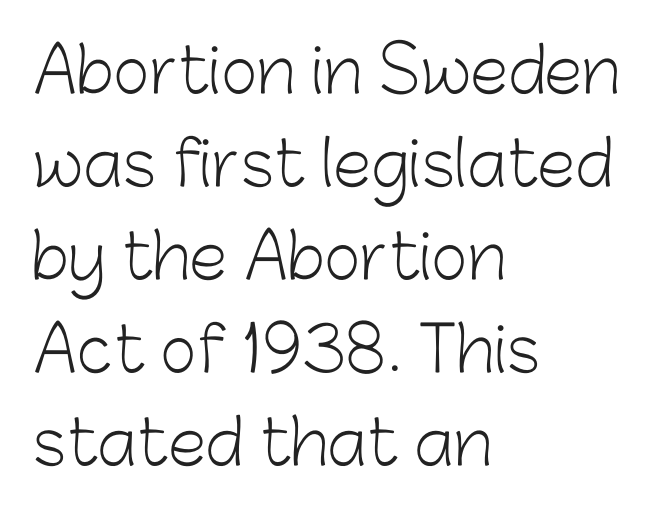
Q: Is the text bold? A: No.
Q: Is the text italic (slanted)? A: No, it is upright.
Q: Is the typeface a serif or a sans-serif typeface? A: Sans-serif.
Q: Is the text underlined? A: No.
Q: How is the paragraph aligned? A: Left-aligned.
Q: Is the spacing between letters normal or unusually wide? A: Normal.
Q: Is the spacing between lines tight, normal or loose? A: Normal.
Q: Width (condensed, normal, or wide)? A: Normal.
Q: Stroke contrast? A: Low.
Q: x-height? A: Medium.
Q: Monospaced? A: No.
